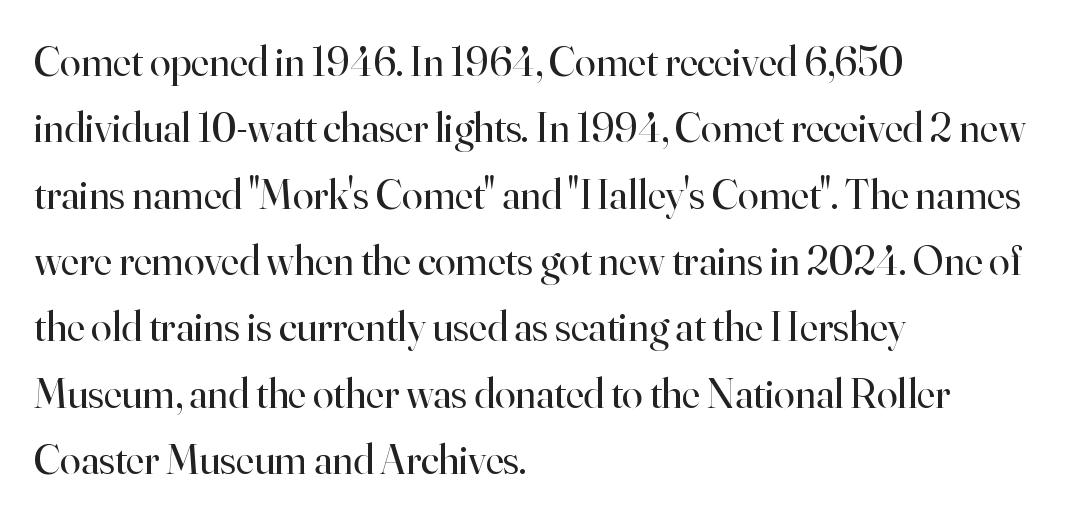
Q: Is the text bold? A: No.
Q: Is the text italic (slanted)? A: No, it is upright.
Q: Is the typeface a serif or a sans-serif typeface? A: Serif.
Q: Is the text underlined? A: No.
Q: How is the paragraph aligned? A: Left-aligned.
Q: Is the spacing between letters normal or unusually wide? A: Normal.
Q: Is the spacing between lines tight, normal or loose? A: Normal.
Q: Width (condensed, normal, or wide)? A: Normal.
Q: Stroke contrast? A: High.
Q: x-height? A: Small.
Q: Monospaced? A: No.
